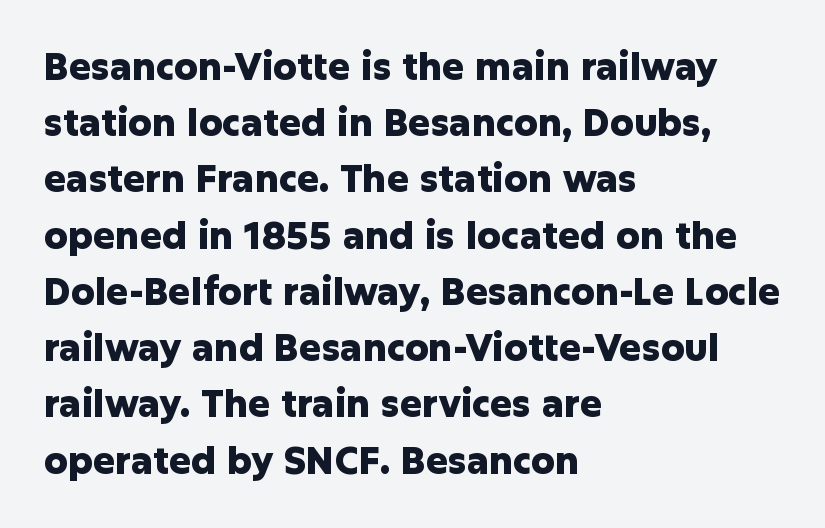
Q: Is the text bold? A: Yes.
Q: Is the text italic (slanted)? A: No, it is upright.
Q: Is the typeface a serif or a sans-serif typeface? A: Sans-serif.
Q: Is the text underlined? A: No.
Q: How is the paragraph aligned? A: Left-aligned.
Q: Is the spacing between letters normal or unusually wide? A: Normal.
Q: Is the spacing between lines tight, normal or loose? A: Normal.
Q: Width (condensed, normal, or wide)? A: Normal.
Q: Stroke contrast? A: Low.
Q: x-height? A: Medium.
Q: Monospaced? A: No.
